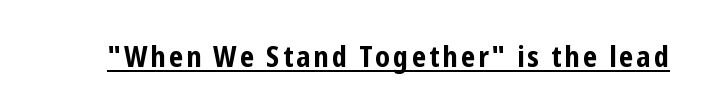
{"serif": "no", "italic": "no", "bold": "yes", "weight": "bold", "width": "condensed", "stroke_contrast": "low", "x_height": "medium", "monospaced": "no", "underline": "yes", "glyph_px": 29}
